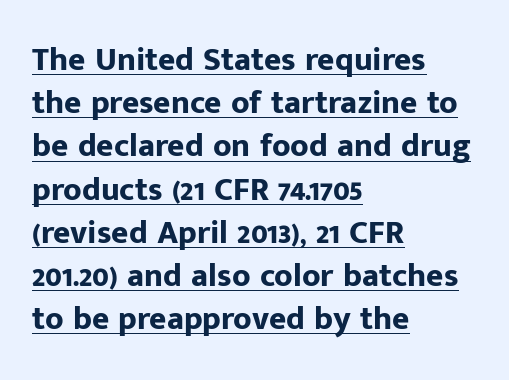
Q: Is the text bold? A: Yes.
Q: Is the text italic (slanted)? A: No, it is upright.
Q: Is the typeface a serif or a sans-serif typeface? A: Sans-serif.
Q: Is the text underlined? A: Yes.
Q: How is the paragraph aligned? A: Left-aligned.
Q: Is the spacing between letters normal or unusually wide? A: Normal.
Q: Is the spacing between lines tight, normal or loose? A: Normal.
Q: Width (condensed, normal, or wide)? A: Normal.
Q: Stroke contrast? A: Low.
Q: x-height? A: Medium.
Q: Monospaced? A: No.
